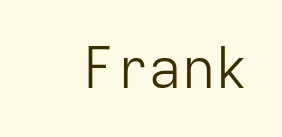
The image shows 56 px light sans-serif type, upright, monospaced; set normal letter spacing, not underlined; low stroke contrast and a medium x-height.
